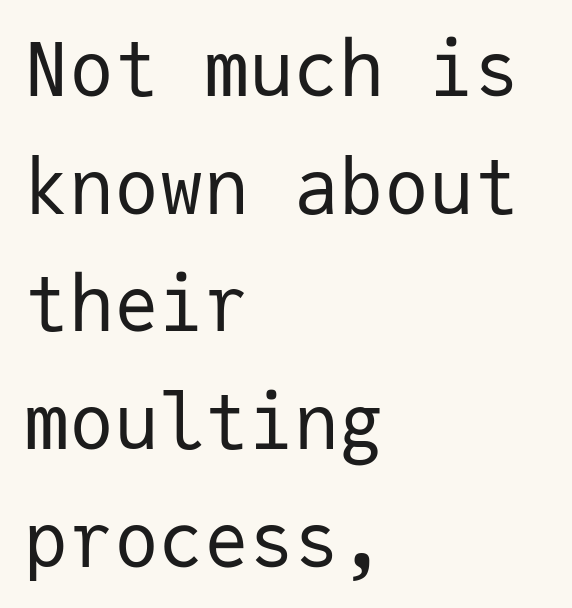
Does the type have serifs? No, each stem ends abruptly. Underline: absent. A typesetter would call this leading conventional body-copy spacing. Left-aligned paragraph, ragged on the right. Think standard paragraph weight, or any step lighter than that.
